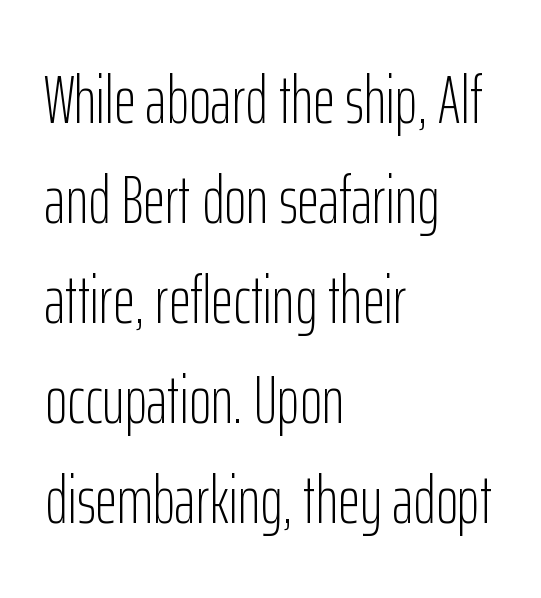
The characters are drawn with everyday or finer stroke widths. Standard letterfit; no display-style spreading of the glyphs. Line beginnings align vertically; line endings do not. This is sans-serif lettering, the kind often seen on screens and signage.
